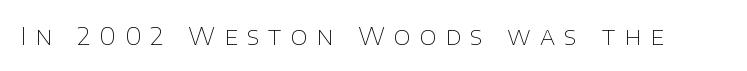
Q: Is the text bold? A: No.
Q: Is the text italic (slanted)? A: No, it is upright.
Q: Is the text underlined? A: No.
Q: Is the spacing between letters normal or unusually wide? A: Unusually wide.
